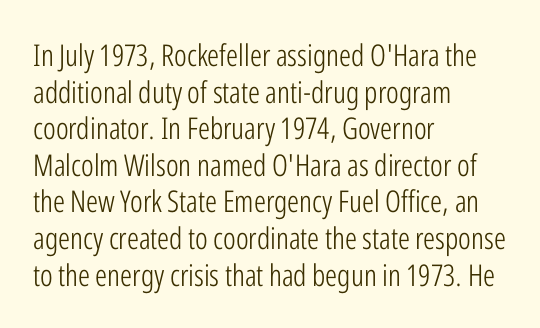
Q: Is the text bold? A: No.
Q: Is the text italic (slanted)? A: No, it is upright.
Q: Is the typeface a serif or a sans-serif typeface? A: Sans-serif.
Q: Is the text underlined? A: No.
Q: How is the paragraph aligned? A: Left-aligned.
Q: Is the spacing between letters normal or unusually wide? A: Normal.
Q: Width (condensed, normal, or wide)? A: Condensed.
Q: Stroke contrast? A: Low.
Q: x-height? A: Medium.
Q: Monospaced? A: No.
